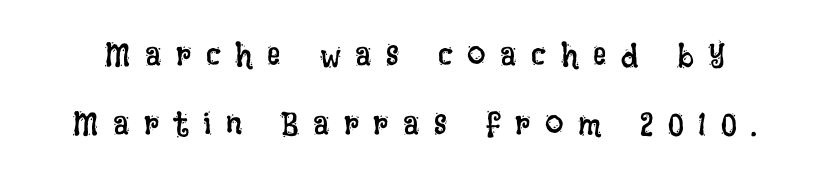
{"italic": "no", "bold": "no", "weight": "regular", "width": "condensed", "stroke_contrast": "low", "x_height": "large", "monospaced": "no", "underline": "no", "line_spacing": "loose", "line_spacing_ratio": 2.09, "letter_spacing": "wide", "letter_spacing_em": 0.45, "glyph_px": 33}
